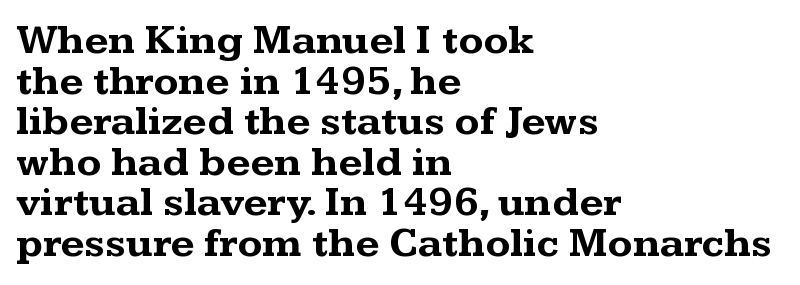
Reading down the column, the eye jumps only a short way to each next line. Short note: letters normally spaced. Small tapered or slab feet sit at the stroke ends, so this counts as serif. In terms of posture, this sample is upright.
